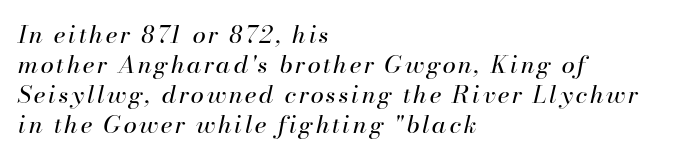
Q: Is the text bold? A: No.
Q: Is the text italic (slanted)? A: Yes, it leans right by about 13 degrees.
Q: Is the text underlined? A: No.
Q: How is the paragraph aligned? A: Left-aligned.
Q: Is the spacing between lines tight, normal or loose? A: Normal.
